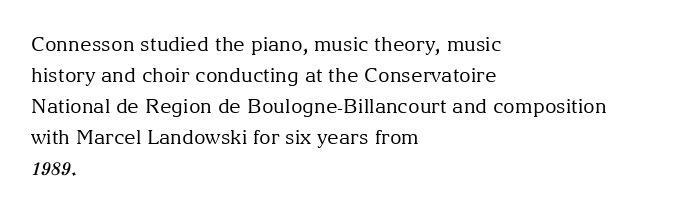
The image shows 20 px text type, upright; set left-aligned, normal line spacing (1.55x), normal letter spacing, not underlined.
